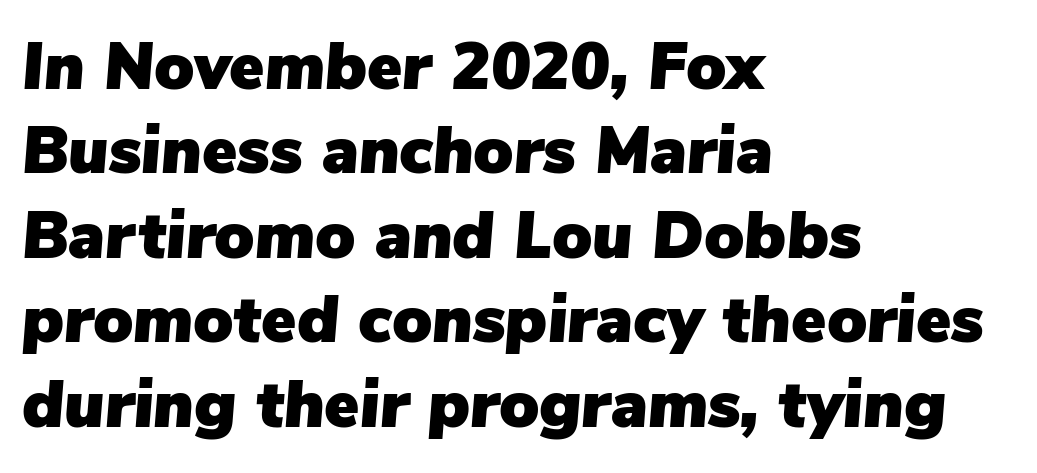
The image shows 66 px text type, italic (leaning right); set left-aligned, normal line spacing (1.28x), normal letter spacing, not underlined; low stroke contrast and a medium x-height.
